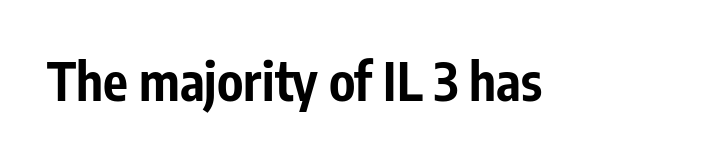
The image shows 52 px bold, condensed sans-serif type, upright; set normal letter spacing, not underlined; low stroke contrast and a medium x-height.
